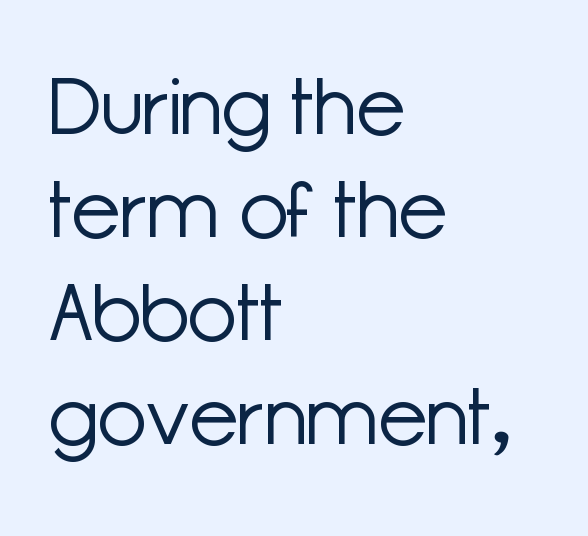
Q: Is the text bold? A: No.
Q: Is the text italic (slanted)? A: No, it is upright.
Q: Is the typeface a serif or a sans-serif typeface? A: Sans-serif.
Q: Is the text underlined? A: No.
Q: How is the paragraph aligned? A: Left-aligned.
Q: Is the spacing between letters normal or unusually wide? A: Normal.
Q: Is the spacing between lines tight, normal or loose? A: Normal.
Q: Width (condensed, normal, or wide)? A: Normal.
Q: Stroke contrast? A: Low.
Q: x-height? A: Medium.
Q: Monospaced? A: No.
